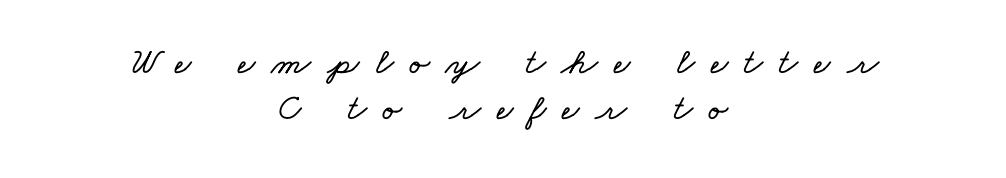
Q: Is the text underlined? A: No.
Q: How is the paragraph aligned? A: Centered.
Q: Is the spacing between letters normal or unusually wide? A: Unusually wide.
Q: Width (condensed, normal, or wide)? A: Wide.
Q: Stroke contrast? A: Low.
Q: x-height? A: Small.
Q: Monospaced? A: No.
